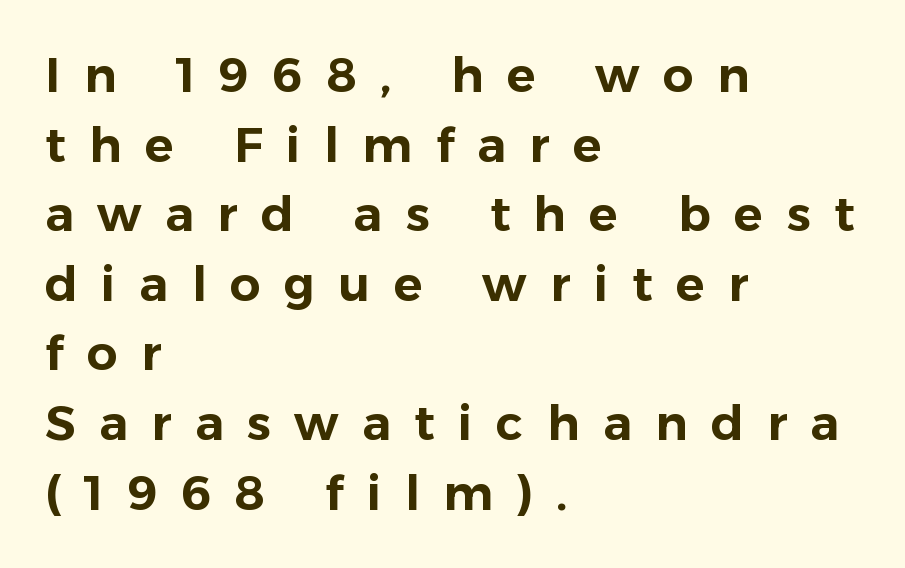
When letters stand straight like this, we call the style roman or upright. The face used here is proportionally spaced, like ordinary book or web type. Is there much room between lines? A standard amount, neither cramped nor airy. The tracking jumps out immediately: characters are airy and widely separated. A clean baseline with only descenders dipping below it.
